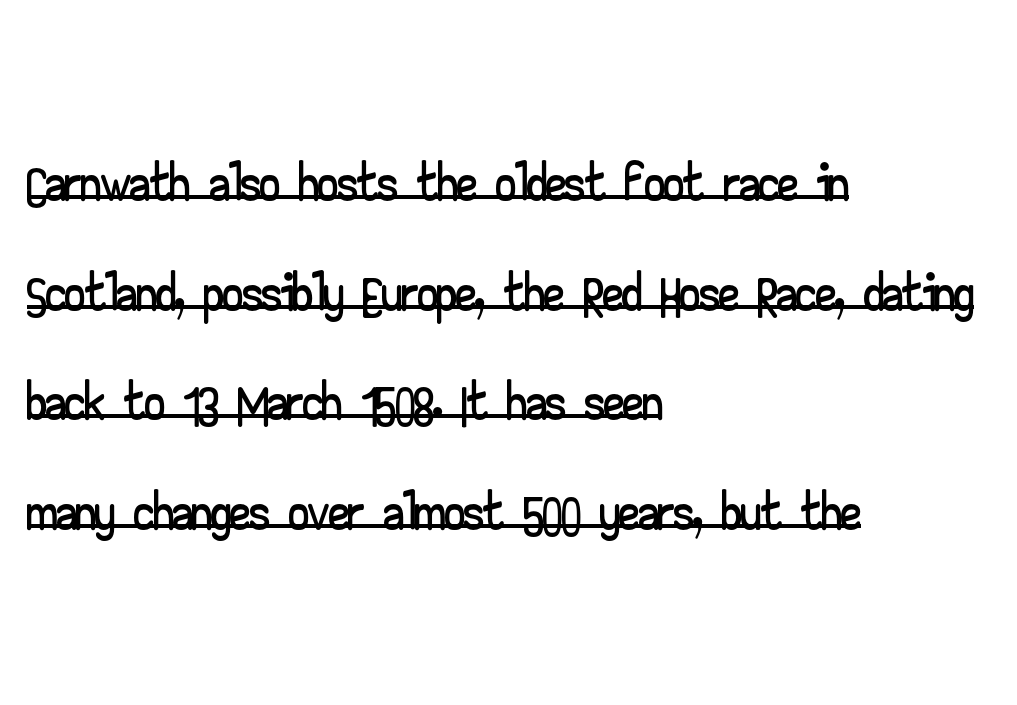
{"serif": "no", "italic": "no", "width": "wide", "stroke_contrast": "low", "x_height": "small", "monospaced": "no", "underline": "yes", "align": "left", "line_spacing": "normal", "line_spacing_ratio": 1.37, "letter_spacing": "normal", "letter_spacing_em": 0.0, "glyph_px": 80}
